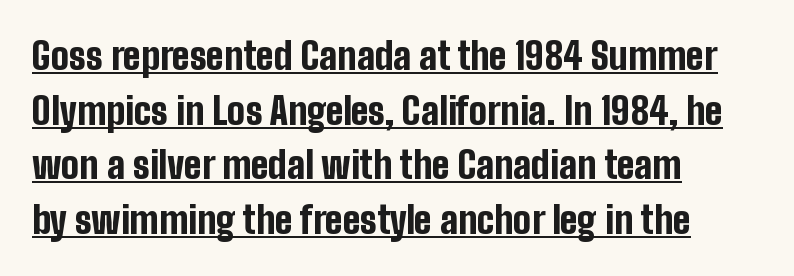
Glyph-to-glyph distance matches everyday printed text. Typeset ragged right — the left edge is the straight one. If you drew a line through each stem, it would be perfectly vertical. Is there an underline? Yes — a line sits under the letters.
